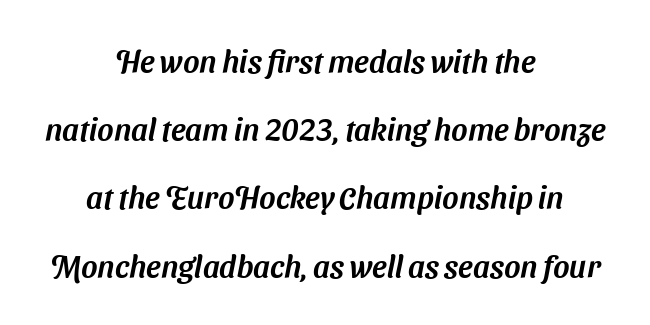
The image shows 31 px sans-serif type; set centered, loose line spacing (2.2x), normal letter spacing, not underlined; medium stroke contrast and a medium x-height.
